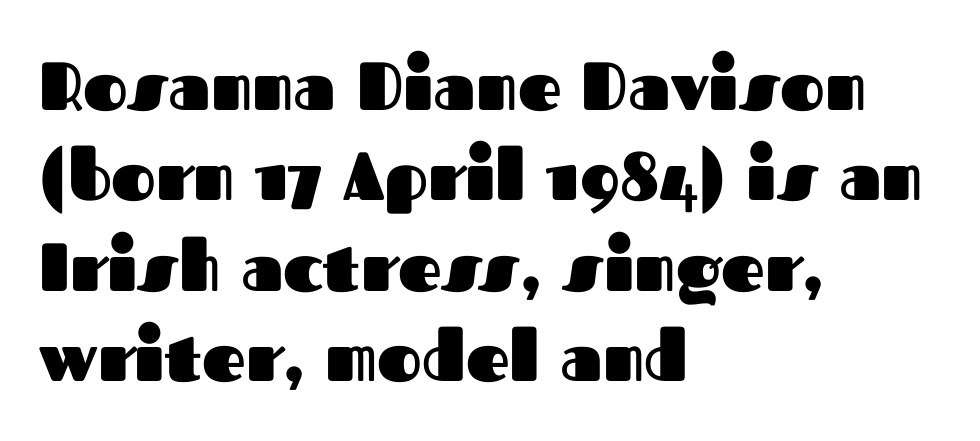
The image shows 68 px heavy sans-serif type, upright; set left-aligned, normal line spacing (1.33x), normal letter spacing, not underlined; medium stroke contrast and a medium x-height.
